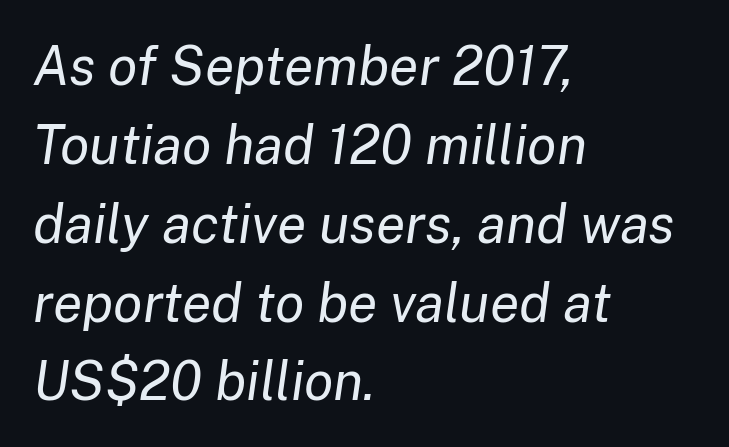
The image shows 54 px regular-weight type, italic (leaning right); set left-aligned, normal line spacing (1.46x), normal letter spacing, not underlined; low stroke contrast and a medium x-height.
